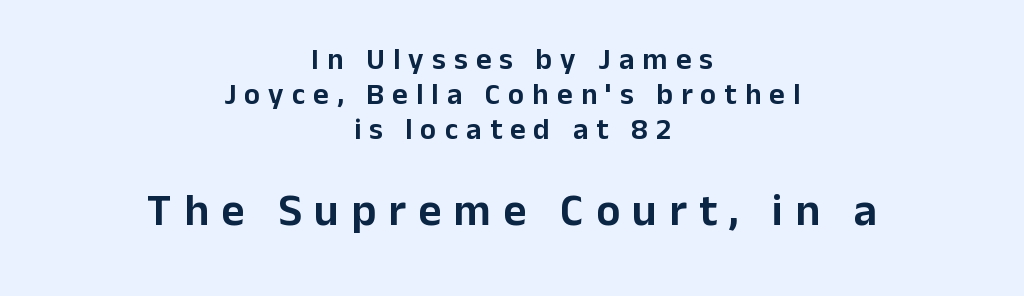
The image shows 45 px sans-serif type, upright; set centered, line spacing 1.17x, unusually wide letter spacing (+0.27 em), not underlined; the second (bottom) block is 1.5x larger; low stroke contrast and a medium x-height.
